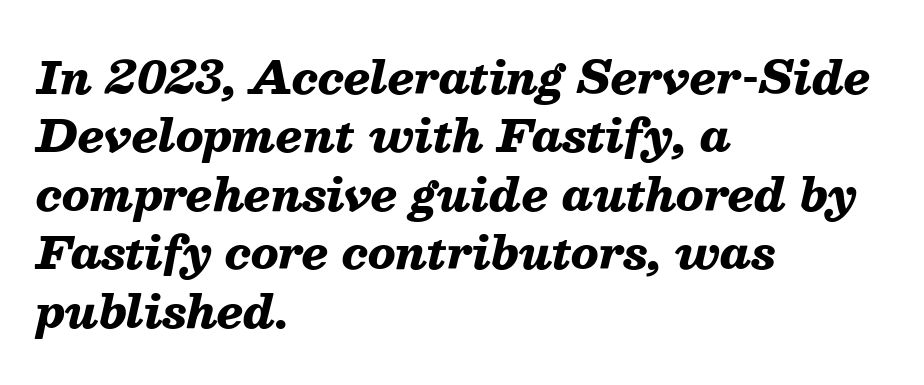
Q: Is the text bold? A: Yes.
Q: Is the text italic (slanted)? A: Yes, it leans right by about 13 degrees.
Q: Is the text underlined? A: No.
Q: How is the paragraph aligned? A: Left-aligned.
Q: Is the spacing between letters normal or unusually wide? A: Normal.
Q: Is the spacing between lines tight, normal or loose? A: Normal.
Q: Width (condensed, normal, or wide)? A: Normal.
Q: Stroke contrast? A: Medium.
Q: x-height? A: Medium.
Q: Monospaced? A: No.
